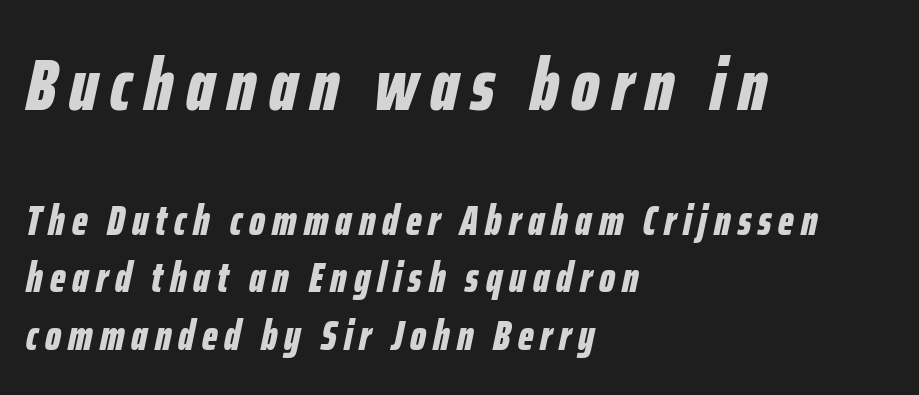
A bare baseline throughout the passage. This layout puts the oversized block above and the modest block below. Horizontally, the lines are justified to the leading edge only. Think of a printed novel: that variable character pitch is what you see here.
